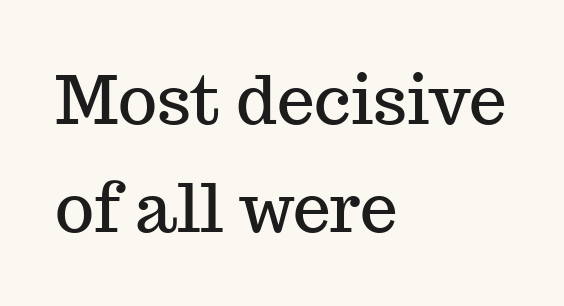
Q: Is the text italic (slanted)? A: No, it is upright.
Q: Is the typeface a serif or a sans-serif typeface? A: Serif.
Q: Is the text underlined? A: No.
Q: How is the paragraph aligned? A: Left-aligned.
Q: Is the spacing between letters normal or unusually wide? A: Normal.
Q: Is the spacing between lines tight, normal or loose? A: Normal.
Q: Width (condensed, normal, or wide)? A: Normal.
Q: Stroke contrast? A: Medium.
Q: x-height? A: Medium.
Q: Monospaced? A: No.
